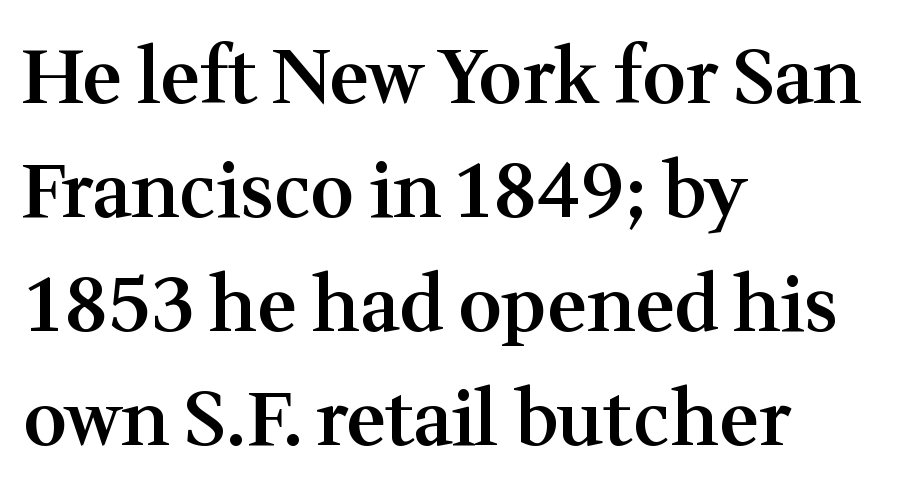
Descender tails drop into unmarked territory. The rendering uses natural spacing where letterforms have individual widths. Short and long lines alike share a common starting point at left. You could call the tracking neutral — neither tight nor loose. Notice how the stems are strictly vertical — no italics here.
